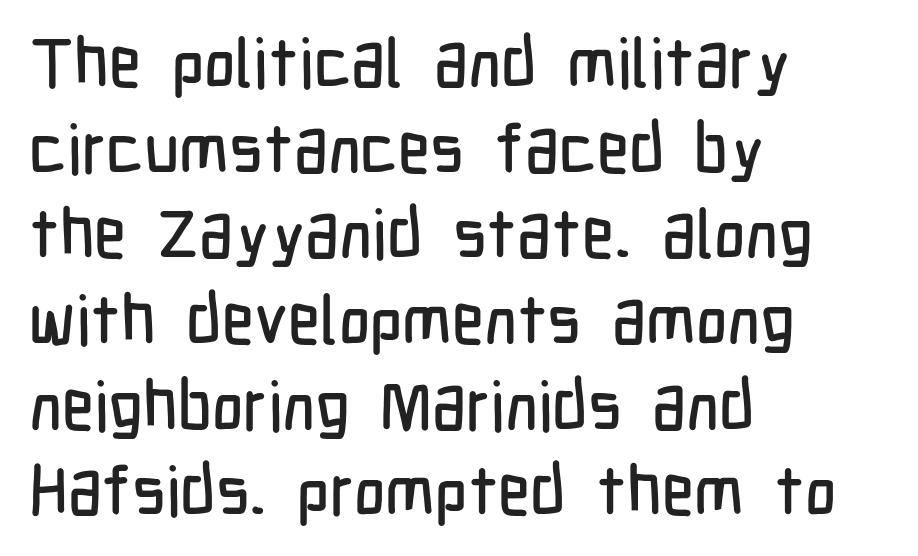
{"serif": "no", "italic": "no", "width": "condensed", "stroke_contrast": "low", "x_height": "medium", "monospaced": "no", "underline": "no", "align": "left", "line_spacing": "normal", "line_spacing_ratio": 1.26, "letter_spacing": "normal", "letter_spacing_em": 0.0, "glyph_px": 68}
